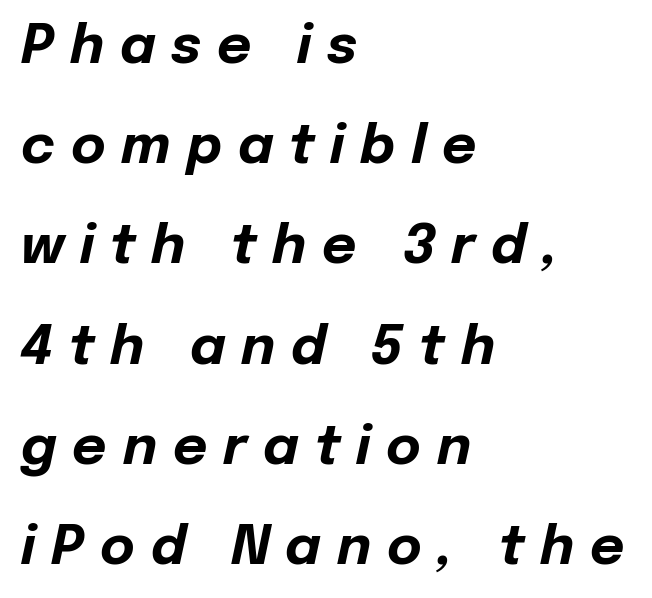
The image shows 53 px bold type, italic (leaning right); set left-aligned, line spacing 1.89x, unusually wide letter spacing (+0.3 em), not underlined; low stroke contrast and a medium x-height.
